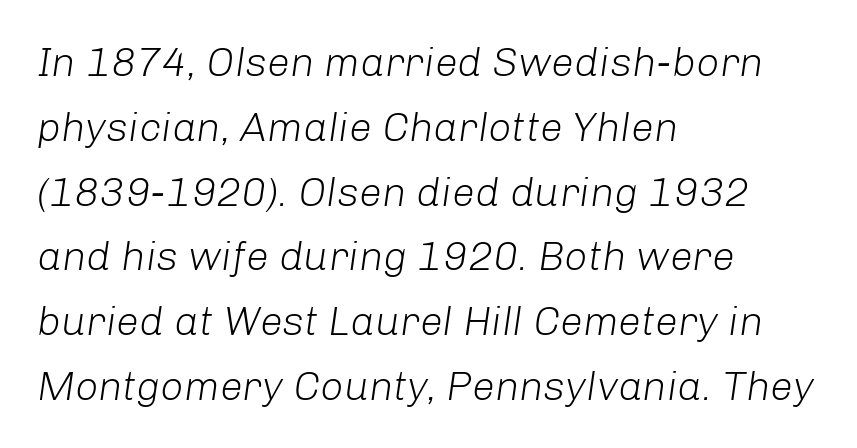
{"italic": "yes", "lean": "right", "slant_degrees": 8, "bold": "no", "weight": "light", "width": "normal", "stroke_contrast": "low", "x_height": "medium", "monospaced": "no", "underline": "no", "align": "left", "line_spacing": "normal", "line_spacing_ratio": 1.58, "letter_spacing": "normal", "letter_spacing_em": 0.0, "glyph_px": 41}
